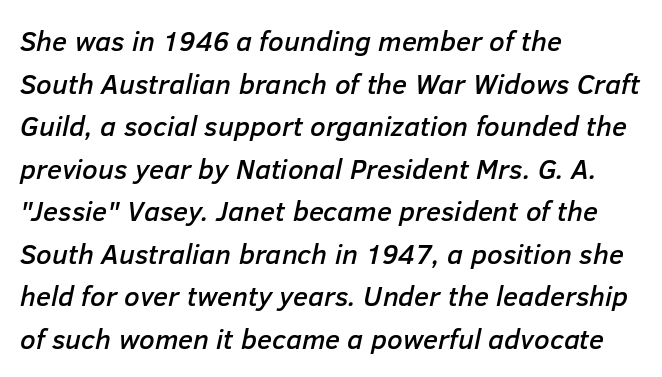
{"italic": "yes", "lean": "right", "slant_degrees": 12, "width": "normal", "stroke_contrast": "low", "x_height": "medium", "monospaced": "no", "underline": "no", "align": "left", "line_spacing": "normal", "line_spacing_ratio": 1.52, "letter_spacing": "normal", "letter_spacing_em": 0.0, "glyph_px": 28}
